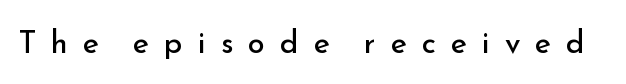
Q: Is the text bold? A: No.
Q: Is the text italic (slanted)? A: No, it is upright.
Q: Is the typeface a serif or a sans-serif typeface? A: Sans-serif.
Q: Is the text underlined? A: No.
Q: Is the spacing between letters normal or unusually wide? A: Unusually wide.
Q: Width (condensed, normal, or wide)? A: Normal.
Q: Stroke contrast? A: Low.
Q: x-height? A: Small.
Q: Monospaced? A: No.
